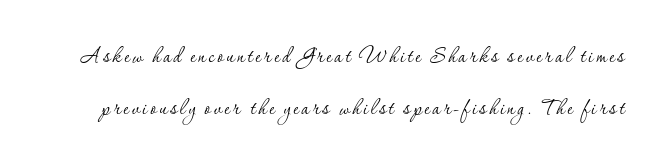
The image shows 26 px text type; set loose line spacing (2.0x), not underlined.
